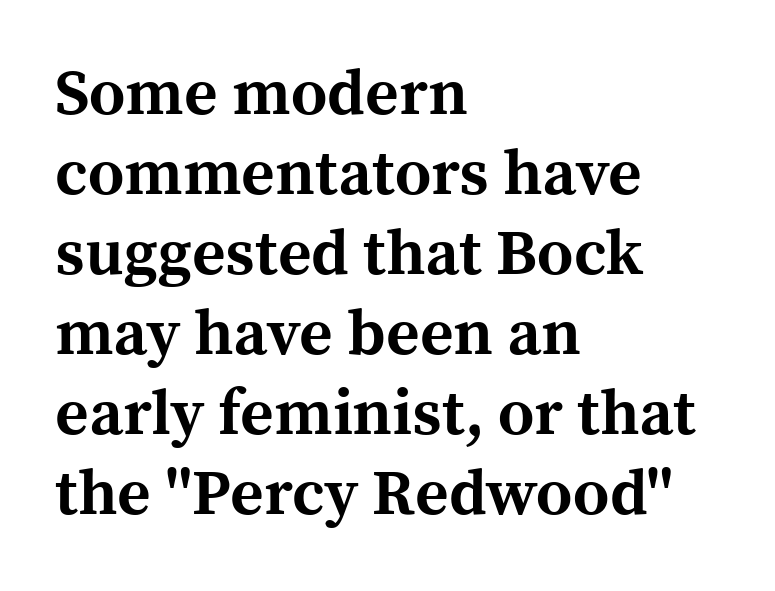
The image shows 64 px bold serif type, upright; set left-aligned, normal line spacing (1.25x), normal letter spacing, not underlined; a medium x-height.
